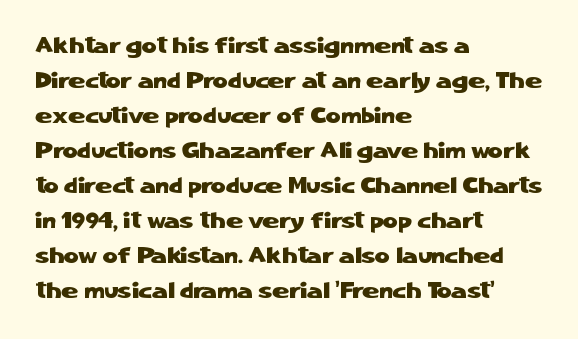
Q: Is the text italic (slanted)? A: No, it is upright.
Q: Is the text underlined? A: No.
Q: How is the paragraph aligned? A: Left-aligned.
Q: Is the spacing between letters normal or unusually wide? A: Normal.
Q: Is the spacing between lines tight, normal or loose? A: Normal.
